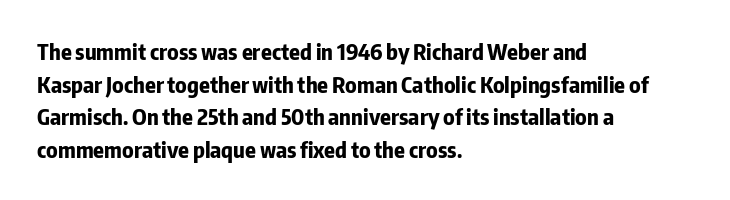
Q: Is the text bold? A: Yes.
Q: Is the text italic (slanted)? A: No, it is upright.
Q: Is the text underlined? A: No.
Q: How is the paragraph aligned? A: Left-aligned.
Q: Is the spacing between letters normal or unusually wide? A: Normal.
Q: Is the spacing between lines tight, normal or loose? A: Normal.
